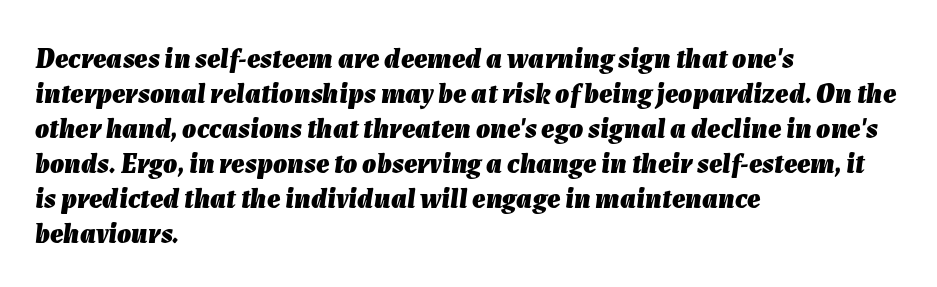
Q: Is the text bold? A: Yes.
Q: Is the text italic (slanted)? A: Yes, it leans right by about 7 degrees.
Q: Is the text underlined? A: No.
Q: How is the paragraph aligned? A: Left-aligned.
Q: Is the spacing between letters normal or unusually wide? A: Normal.
Q: Is the spacing between lines tight, normal or loose? A: Normal.
Q: Width (condensed, normal, or wide)? A: Normal.
Q: Stroke contrast? A: Low.
Q: x-height? A: Medium.
Q: Monospaced? A: No.
